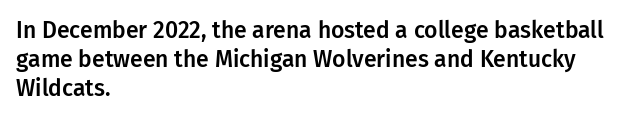
The image shows 23 px text type, upright; set left-aligned, normal line spacing (1.27x), normal letter spacing, not underlined.
